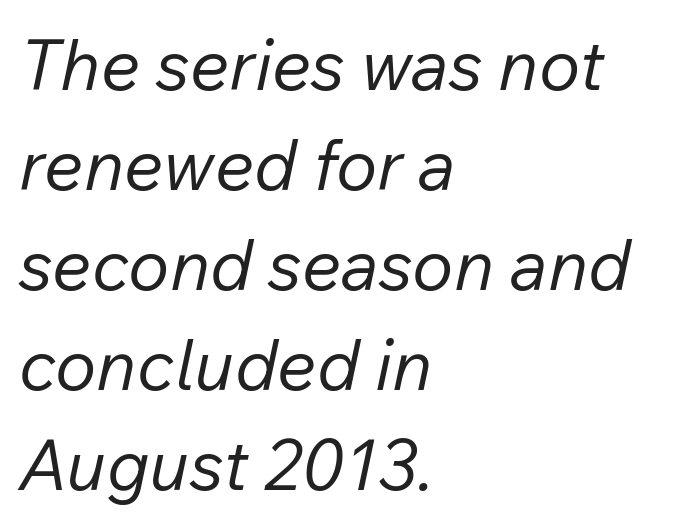
The typesetter chose a ragged-right arrangement here. Looks like regular typesetting: each glyph gets only the width it needs. The strip under each line holds only bare page. You could call the tracking neutral — neither tight nor loose.
